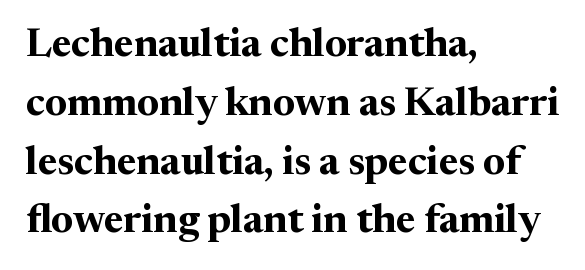
The image shows 40 px bold serif type, upright; set left-aligned, normal line spacing (1.47x), normal letter spacing, not underlined; medium stroke contrast and a medium x-height.
